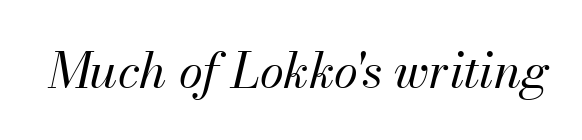
{"italic": "yes", "lean": "right", "slant_degrees": 13, "bold": "no", "weight": "regular", "width": "normal", "stroke_contrast": "medium", "x_height": "small", "monospaced": "no", "underline": "no", "letter_spacing": "normal", "letter_spacing_em": 0.0, "glyph_px": 49}
